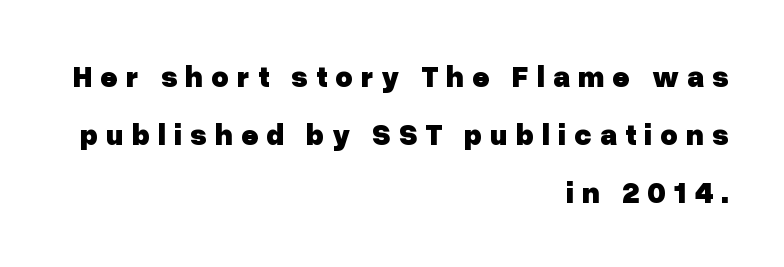
{"serif": "no", "italic": "no", "bold": "yes", "weight": "heavy", "width": "normal", "stroke_contrast": "low", "x_height": "medium", "monospaced": "no", "underline": "no", "align": "right", "line_spacing": "loose", "line_spacing_ratio": 1.93, "letter_spacing": "wide", "letter_spacing_em": 0.26, "glyph_px": 30}
